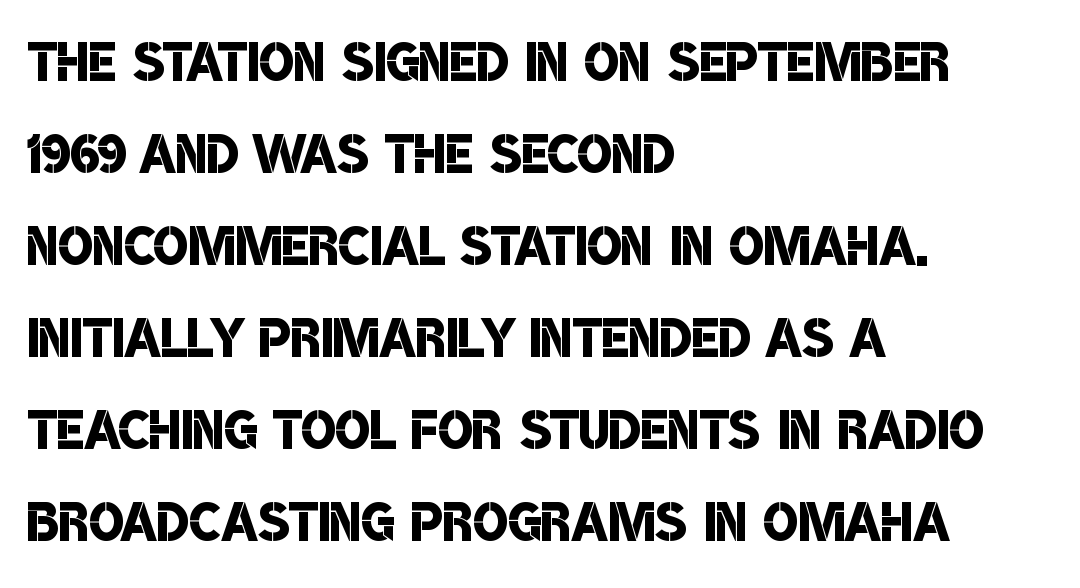
{"serif": "no", "bold": "semi", "weight": "semibold", "width": "condensed", "stroke_contrast": "low", "x_height": "large", "monospaced": "no", "underline": "no", "align": "left", "line_spacing": "normal", "line_spacing_ratio": 1.26, "letter_spacing": "normal", "letter_spacing_em": 0.0, "glyph_px": 73}
